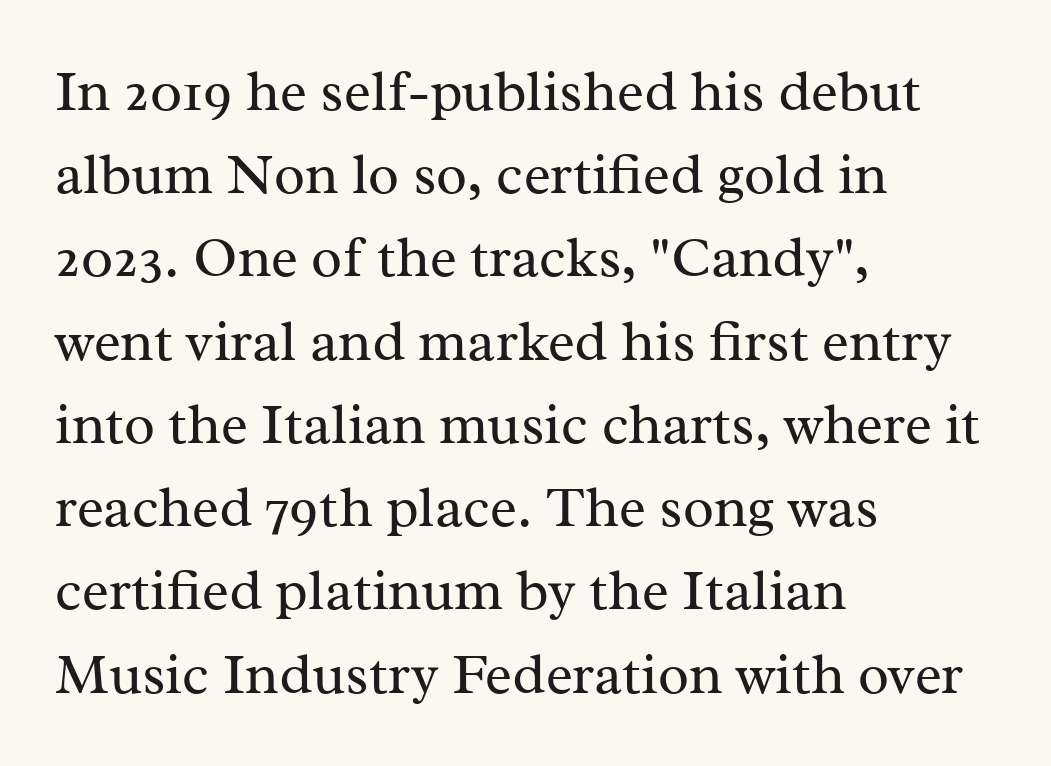
Q: Is the text bold? A: No.
Q: Is the text italic (slanted)? A: No, it is upright.
Q: Is the typeface a serif or a sans-serif typeface? A: Serif.
Q: Is the text underlined? A: No.
Q: How is the paragraph aligned? A: Left-aligned.
Q: Is the spacing between letters normal or unusually wide? A: Normal.
Q: Is the spacing between lines tight, normal or loose? A: Normal.
Q: Width (condensed, normal, or wide)? A: Normal.
Q: Stroke contrast? A: Medium.
Q: x-height? A: Medium.
Q: Monospaced? A: No.
